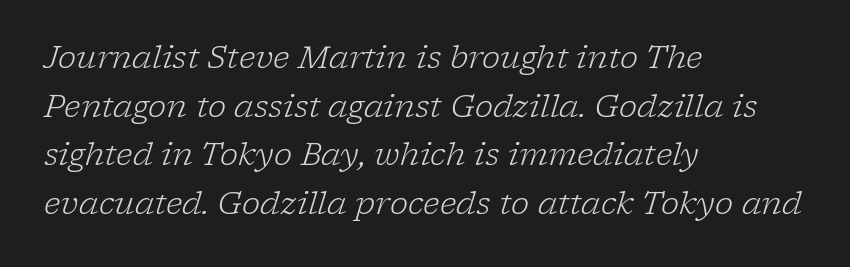
You could not count columns in this text — the font is proportionally spaced. Spacing between characters is what you'd get straight out of the box. If you drew a line through each stem, it would be angled. Each line starts at the same left margin while the right side varies. The specimen omits any rule beneath the text block's lines.
